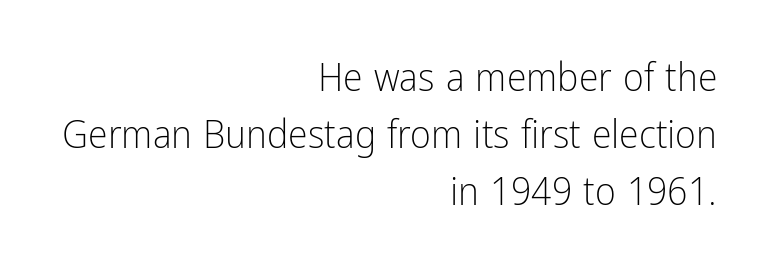
Is this a heavy cut? Hardly; it is regular or lighter. Any mark beneath the type? The region is blank. Vertically, the passage feels balanced, rows spaced as you'd expect. The letters carry no serifs — their stems end cleanly without finishing strokes.
